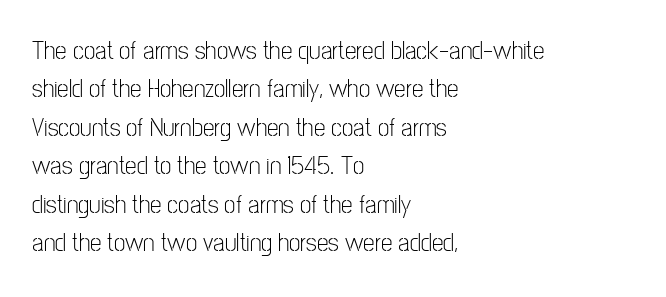
{"italic": "no", "bold": "no", "underline": "no", "align": "left", "line_spacing": "normal", "line_spacing_ratio": 1.48, "letter_spacing": "normal", "letter_spacing_em": 0.0, "glyph_px": 26}
